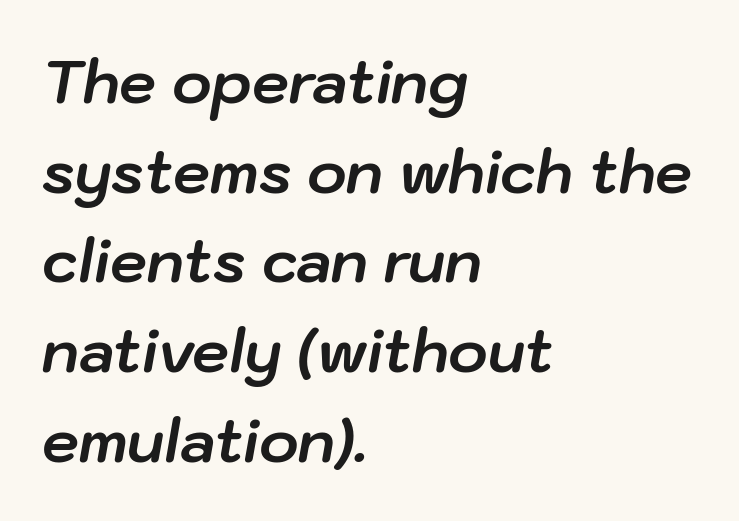
Character widths vary here, with narrow letters taking less room than wide ones. The whole block is typeset with a tilt. The block of text has a typical density, with ordinary space between rows. The glyphs have the mass of a bold cut. Bare-footed words on every line.
